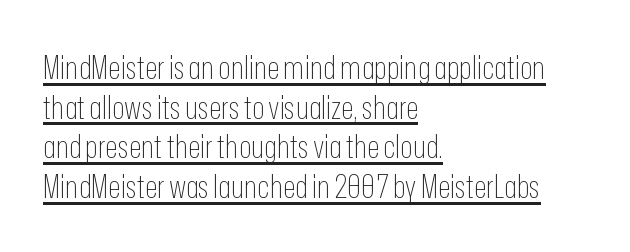
The rendering keeps characters at their native spacing. Note: no serifs on the glyphs. Line beginnings align vertically; line endings do not. The letters advance in unequal steps, a hallmark of proportional type. In designer terms, the underline attribute is active on this setting.
